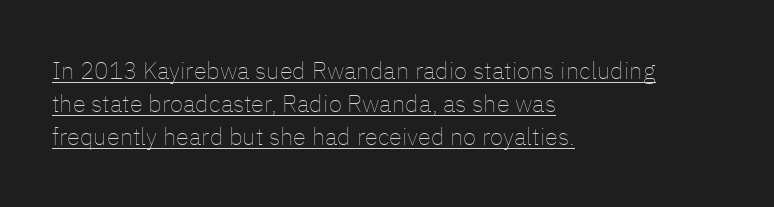
Emphasis is given by a line drawn under the lettering. The passage shown has conventional tracking throughout. The text block is weighted toward the left margin, trailing off unevenly rightward. The letters look calm and open, with moderate or lighter stems. Each new line begins a customary step beneath the previous one. Italic: no, the glyphs are upright roman.
